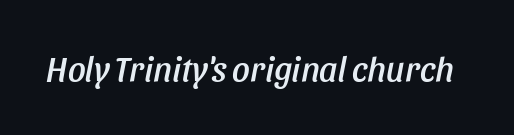
The font's italic variant was chosen for this text. Tracking here is standard; glyphs follow each other at the usual distance. The words here are not underlined. The letters advance in unequal steps, a hallmark of proportional type.
